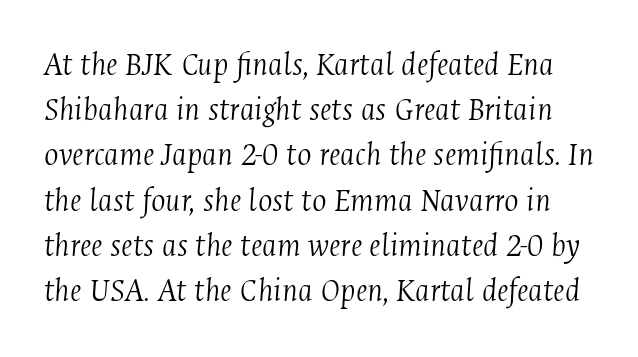
Think of a printed novel: that variable character pitch is what you see here. Check where the strokes stop: tiny serifs finish them off. The leading is moderate, giving the passage an even texture. Each stroke keeps to a modest, everyday thickness or less.
